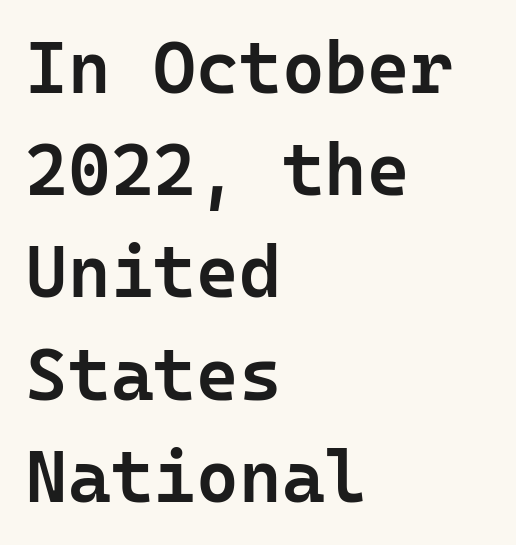
These lines were composed using upright roman letters. Honestly, the letter spacing is just normal — you wouldn't notice it. A typesetter would call this leading conventional body-copy spacing. This sample is left-justified, so line endings fall wherever the words run out.
